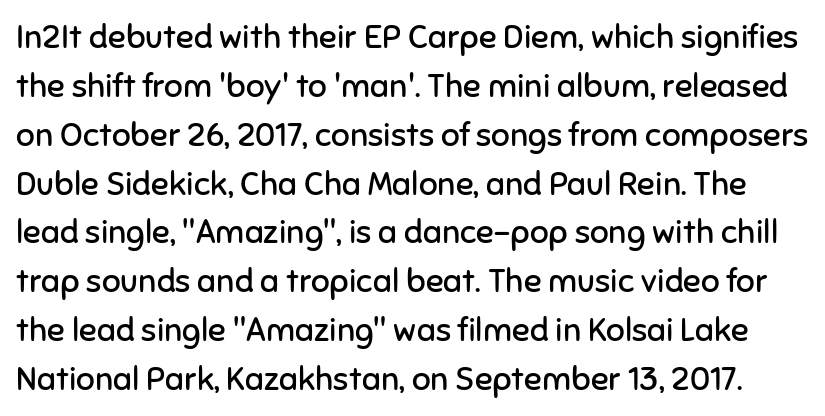
{"serif": "no", "italic": "no", "bold": "no", "weight": "regular", "width": "normal", "stroke_contrast": "low", "x_height": "medium", "monospaced": "no", "underline": "no", "line_spacing": "normal", "line_spacing_ratio": 1.48, "letter_spacing": "normal", "letter_spacing_em": 0.0, "glyph_px": 33}
